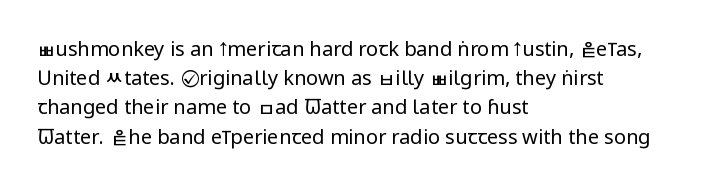
A normal amount of white space separates one row of letters from the next. The foot of each line stays bare and open. The ragged edge is on the right, which tells us the setting is flush left. This sample uses an upright cut, with every glyph sitting square on the baseline. No chunkiness to these letters — they're not bold. Does extra space separate the letters? No, they use regular spacing.
